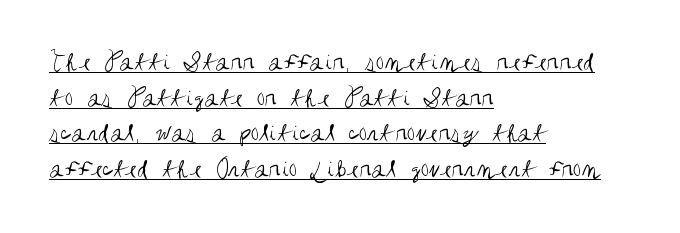
Q: Is the text bold? A: No.
Q: Is the text underlined? A: Yes.
Q: How is the paragraph aligned? A: Left-aligned.
Q: Is the spacing between letters normal or unusually wide? A: Normal.
Q: Is the spacing between lines tight, normal or loose? A: Normal.
